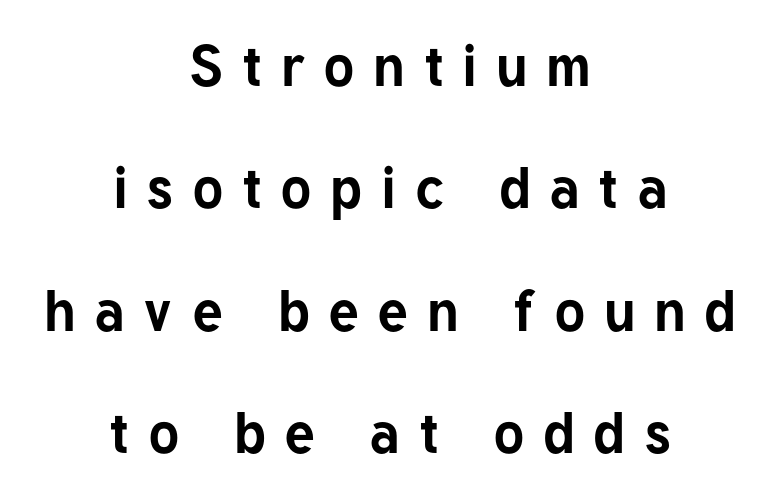
Notice how thick the strokes are: this is what a full bold looks like. Here the designer chose a conventional face with non-uniform glyph widths. Beneath every word, the page is bare. Reading down the block, each line starts at a different indent, mirrored at its end.
